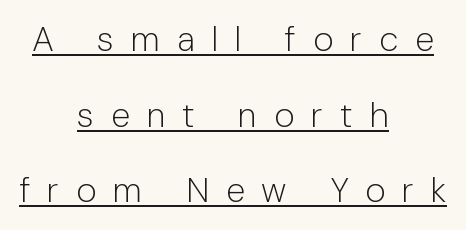
Rows of type keep a wide berth in the vertical direction. Do the characters align in a grid? No, the font is proportional. Horizontally, the lines are justified to the midpoint only. Look at the tracking — it's clearly loosened, letters drifting apart. This sample uses an upright cut, with every glyph sitting square on the baseline. Underline: present.
